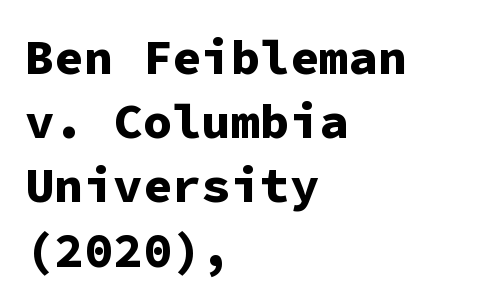
Q: Is the text bold? A: Yes.
Q: Is the text italic (slanted)? A: No, it is upright.
Q: Is the typeface a serif or a sans-serif typeface? A: Sans-serif.
Q: Is the text underlined? A: No.
Q: How is the paragraph aligned? A: Left-aligned.
Q: Is the spacing between letters normal or unusually wide? A: Normal.
Q: Is the spacing between lines tight, normal or loose? A: Normal.
Q: Width (condensed, normal, or wide)? A: Normal.
Q: Stroke contrast? A: Low.
Q: x-height? A: Medium.
Q: Monospaced? A: Yes.
